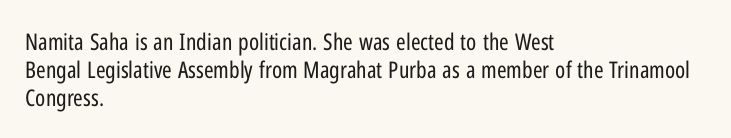
Italic: no, the glyphs are upright roman. Typeset ragged right — the left edge is the straight one. The gaps between neighbouring characters are ordinary and unremarkable. No letter is thick-stroked: the sample isn't bold. Lines of text with bare space underneath.
